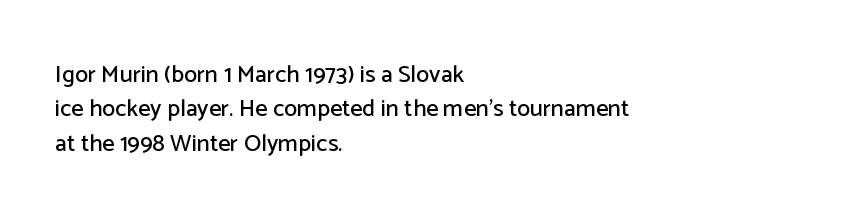
{"italic": "no", "underline": "no", "align": "left", "line_spacing": "normal", "line_spacing_ratio": 1.43, "letter_spacing": "normal", "letter_spacing_em": 0.0, "glyph_px": 24}
